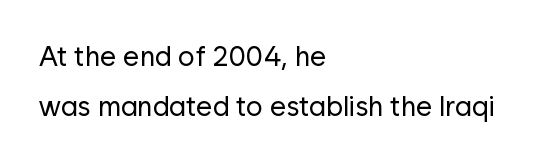
Here the glyphs are tracked normally, forming tight word shapes. Beneath every word, the page is bare. Quick note: not italic, upright. Serif or sans? Sans — the stroke terminals are bare. All the whitespace from short lines collects on the right. The weight would be labelled regular, book, light, or lighter still.
